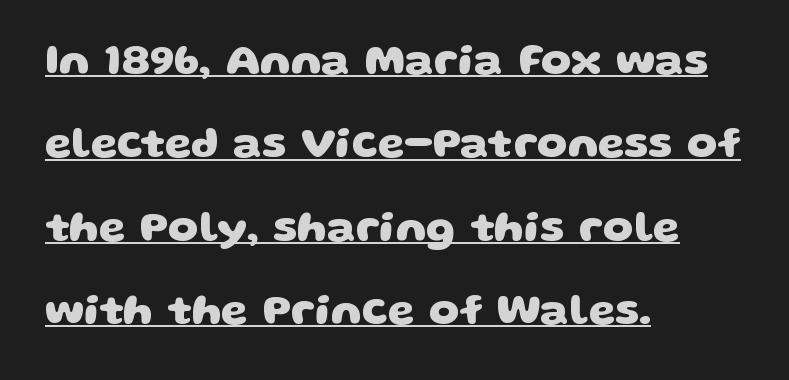
The image shows 43 px heavy, wide sans-serif type; set left-aligned, loose line spacing (1.94x), normal letter spacing, underlined; low stroke contrast and a large x-height.
